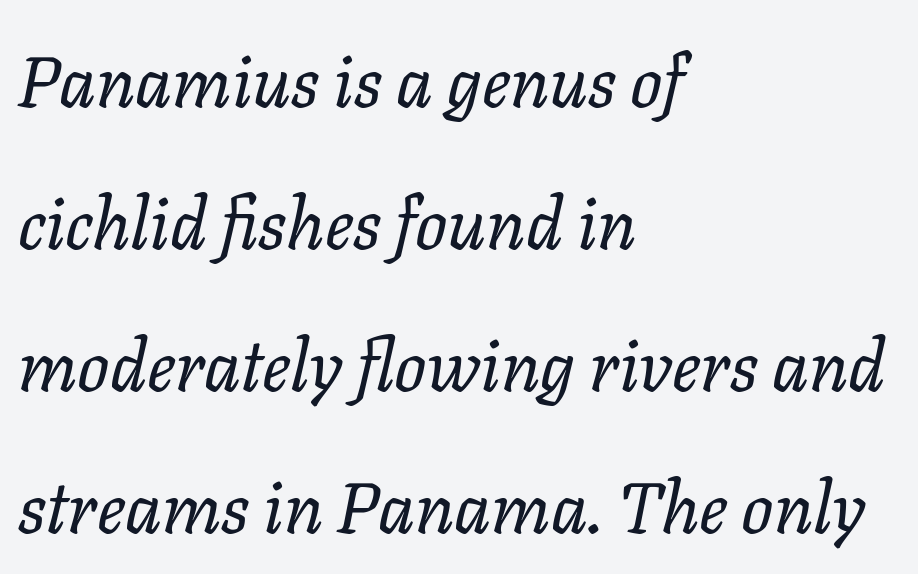
Q: Is the text bold? A: No.
Q: Is the text italic (slanted)? A: Yes, it leans right by about 11 degrees.
Q: Is the text underlined? A: No.
Q: How is the paragraph aligned? A: Left-aligned.
Q: Is the spacing between letters normal or unusually wide? A: Normal.
Q: Is the spacing between lines tight, normal or loose? A: Loose.
Q: Width (condensed, normal, or wide)? A: Normal.
Q: Stroke contrast? A: Low.
Q: x-height? A: Medium.
Q: Monospaced? A: No.
